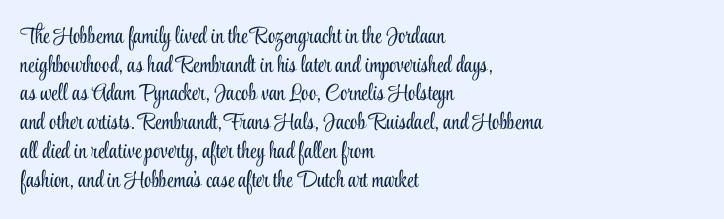
The lines sit at an ordinary, default distance from one another. The text block is weighted toward the left margin, trailing off unevenly rightward. Tracking value appears to be zero — textbook default spacing. Has an underline been added? It has not. Stroke mass is kept to a normal reading level or below.
